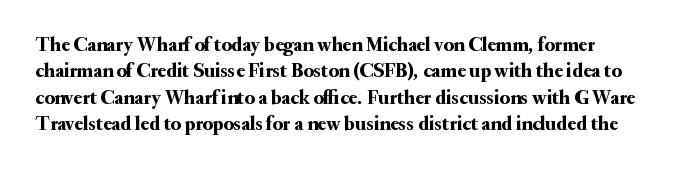
Q: Is the text italic (slanted)? A: No, it is upright.
Q: Is the text underlined? A: No.
Q: Is the spacing between letters normal or unusually wide? A: Normal.
Q: Is the spacing between lines tight, normal or loose? A: Normal.
